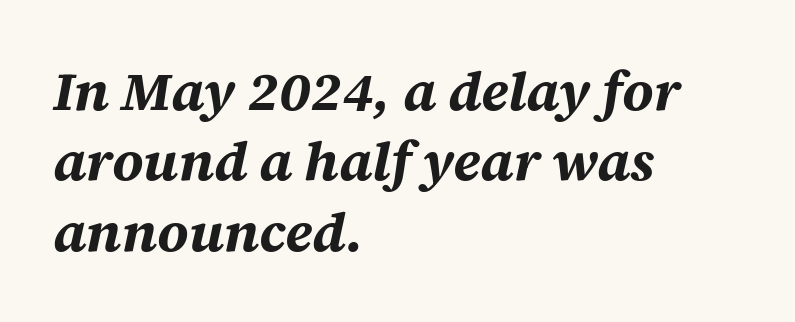
Q: Is the text bold? A: Yes.
Q: Is the text italic (slanted)? A: Yes, it leans right by about 12 degrees.
Q: Is the text underlined? A: No.
Q: How is the paragraph aligned? A: Left-aligned.
Q: Is the spacing between letters normal or unusually wide? A: Normal.
Q: Is the spacing between lines tight, normal or loose? A: Normal.
Q: Width (condensed, normal, or wide)? A: Normal.
Q: Stroke contrast? A: Medium.
Q: x-height? A: Large.
Q: Monospaced? A: No.
